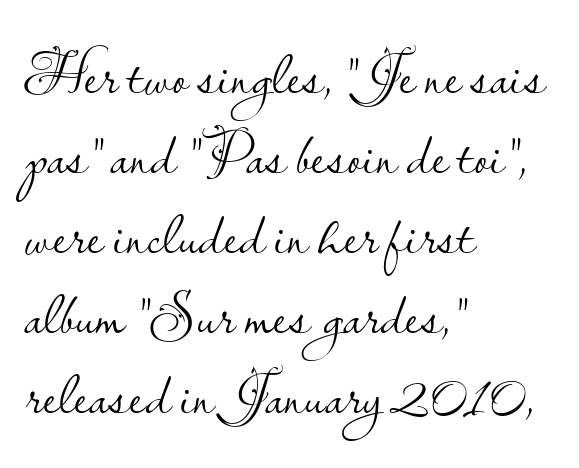
{"serif": "no", "bold": "no", "weight": "light", "width": "normal", "stroke_contrast": "low", "x_height": "small", "monospaced": "no", "underline": "no", "align": "left", "line_spacing": "normal", "line_spacing_ratio": 1.29, "letter_spacing": "normal", "letter_spacing_em": 0.0, "glyph_px": 62}
